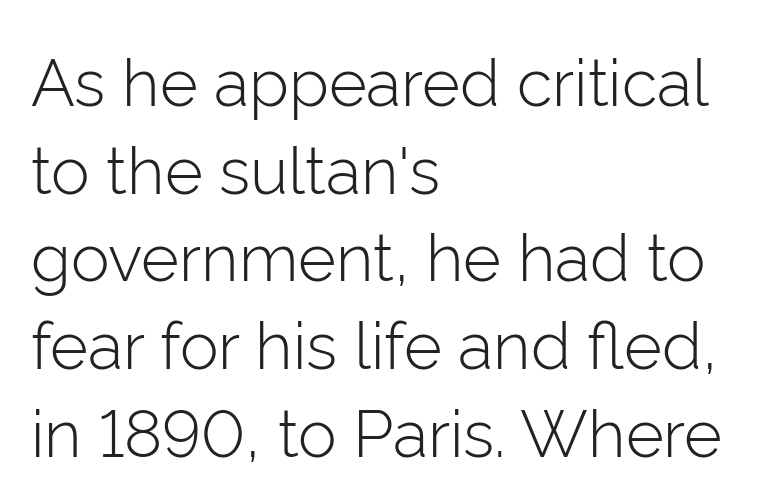
The typography opts for an upright posture over an oblique one. If you measured baseline to baseline, you'd find a middling distance. Type style note: lacks serifs. The face used here is proportionally spaced, like ordinary book or web type. The zone under the glyphs is completely vacant.
